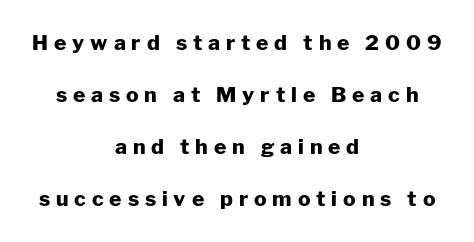
{"italic": "no", "bold": "yes", "underline": "no", "align": "center", "line_spacing": "loose", "line_spacing_ratio": 2.48, "letter_spacing": "wide", "letter_spacing_em": 0.28, "glyph_px": 21}
